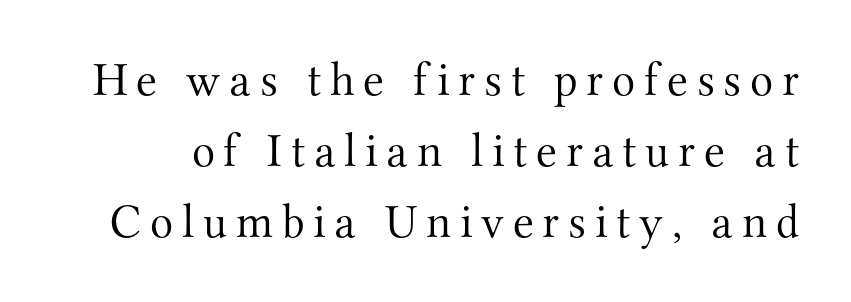
Q: Is the text bold? A: No.
Q: Is the text italic (slanted)? A: No, it is upright.
Q: Is the typeface a serif or a sans-serif typeface? A: Serif.
Q: Is the text underlined? A: No.
Q: Is the spacing between lines tight, normal or loose? A: Normal.
Q: Width (condensed, normal, or wide)? A: Normal.
Q: Stroke contrast? A: Medium.
Q: x-height? A: Small.
Q: Monospaced? A: No.
